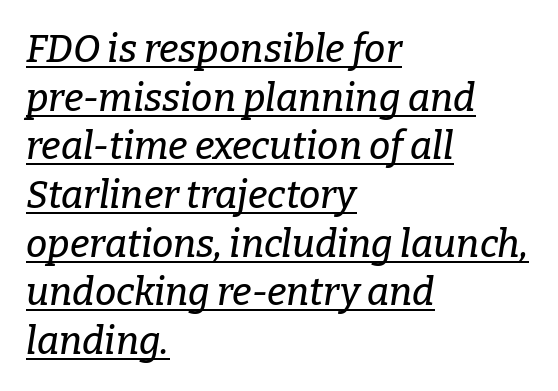
The image shows 38 px serif type, italic (leaning right); set left-aligned, normal line spacing (1.28x), normal letter spacing, underlined; low stroke contrast and a medium x-height.
